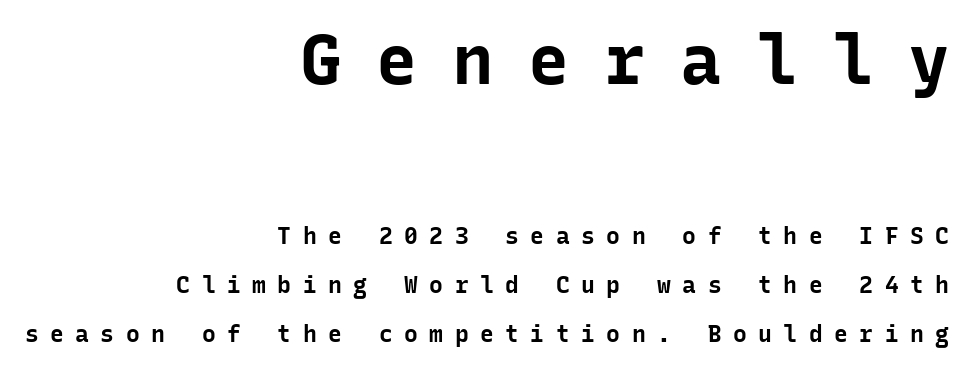
A typesetter would call this heavily tracked-out type. Type style note: lacks serifs. Fixed-width glyphs throughout — classic coding-font behaviour. Casual observation: everything's shoved over to the right.
